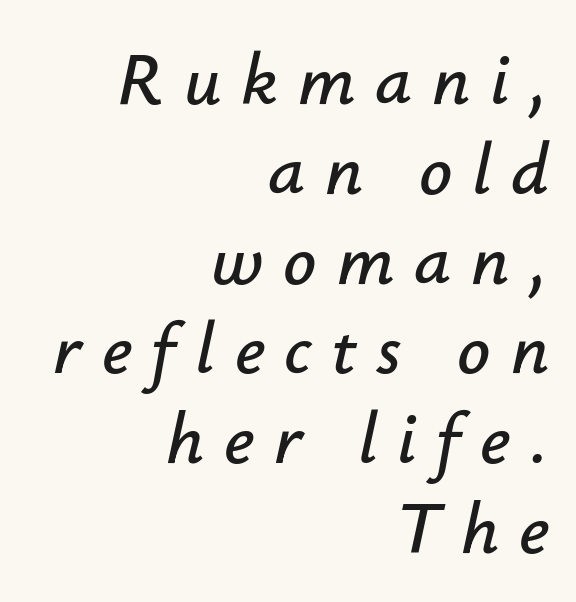
The image shows 73 px text type, italic (leaning right); set right-aligned, line spacing 1.23x, unusually wide letter spacing (+0.27 em), not underlined; low stroke contrast and a small x-height.
